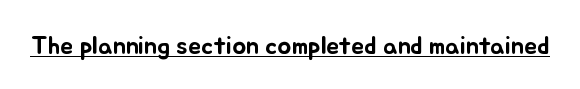
Posture: vertical. Is the letter spacing exaggerated? No — it looks like the ordinary default. These characters rest on top of a visible drawn line.
